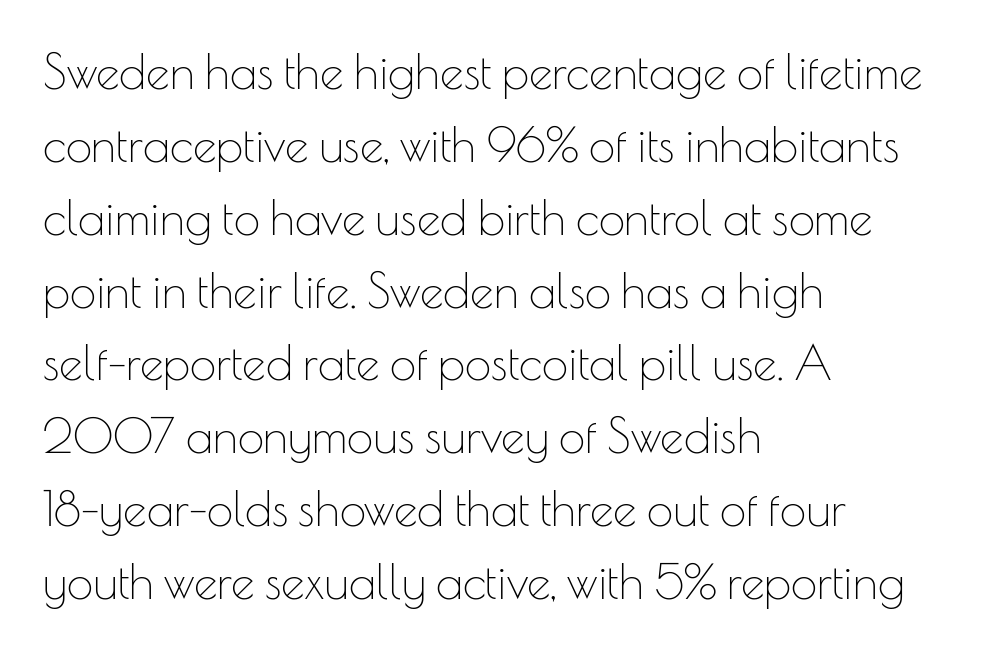
Are there feet on the stems? There aren't — it's a sans. Notice how the passage keeps a crisp vertical edge on the left only. This is the regular roman posture of the typeface. The specimen omits any rule beneath the text block's lines. Leading matches the norm, producing a regular column. No extra ink here — the face is not bold.
